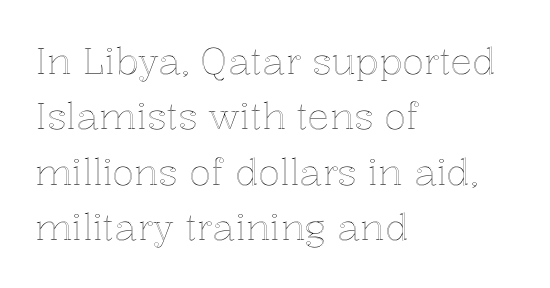
Unmarked baselines from the first word to the last. This sample is left-justified, so line endings fall wherever the words run out. In terms of letterspacing, this is plain default setting. Is this a fixed-width face? No — the glyphs have proportional, varying widths. Successive baselines arrive at the customary interval. Posture: straight, roman, zero tilt.
